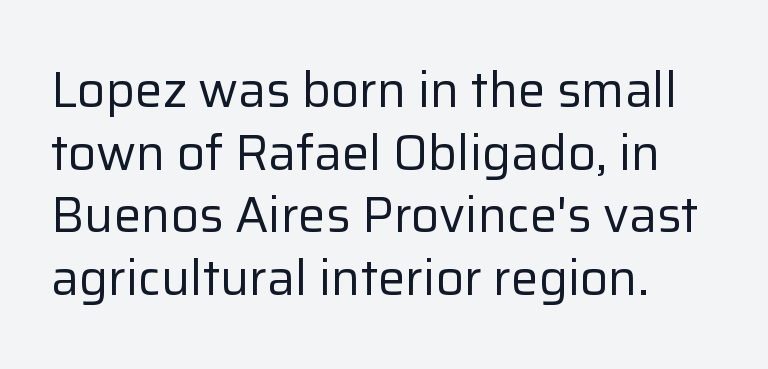
Notice how the stems are strictly vertical — no italics here. These lines are set flush left with a ragged right edge. Glyph-to-glyph distance matches everyday printed text. A sans-serif font was chosen for this passage. Is this a heavy cut? Hardly; it is regular or lighter. Clear beneath every line of the passage.
